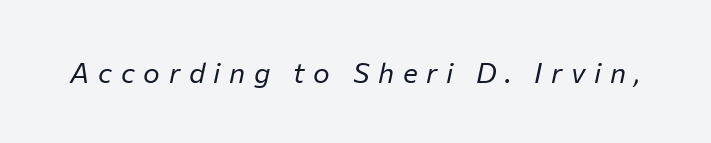
{"italic": "yes", "lean": "right", "slant_degrees": 12, "bold": "no", "weight": "regular", "width": "normal", "stroke_contrast": "low", "x_height": "medium", "monospaced": "no", "underline": "no", "letter_spacing": "wide", "letter_spacing_em": 0.31, "glyph_px": 28}
